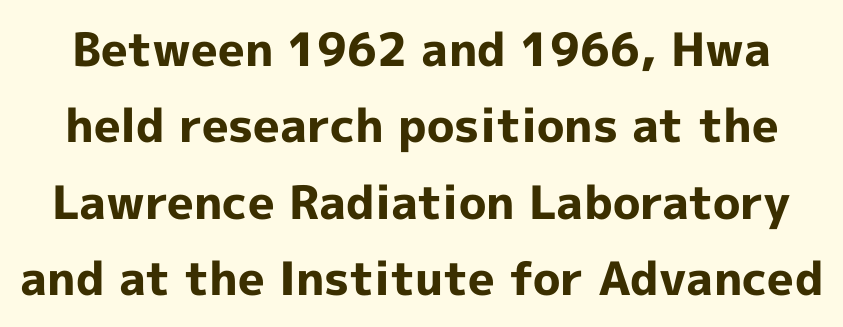
The image shows 46 px bold sans-serif type, upright; set normal line spacing (1.66x), normal letter spacing, not underlined; a medium x-height.
